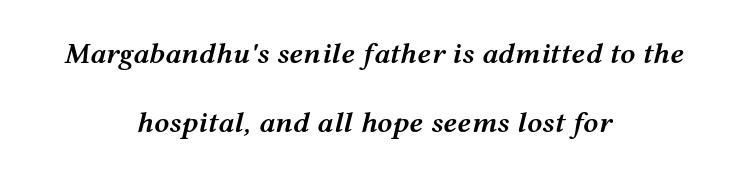
The text block is weighted toward neither margin, spreading evenly from the middle. An italicized treatment has been applied to the whole sample. Spacing verdict: proportional, widths tailored to each character. A somewhat darkened texture: the type is semibold rather than bold.
